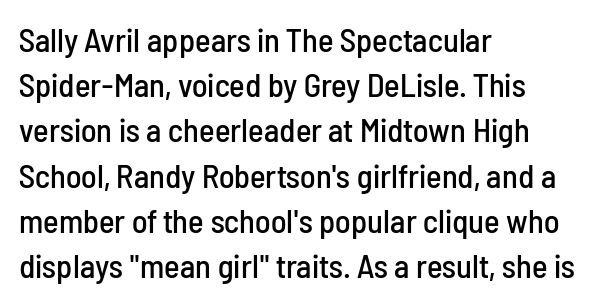
Standard letterfit; no display-style spreading of the glyphs. Grotesque or geometric, the face here clearly has no serifs. Line beginnings align vertically; line endings do not. Horizontal bands of white between lines are of average thickness. These lines were composed using upright roman letters.
